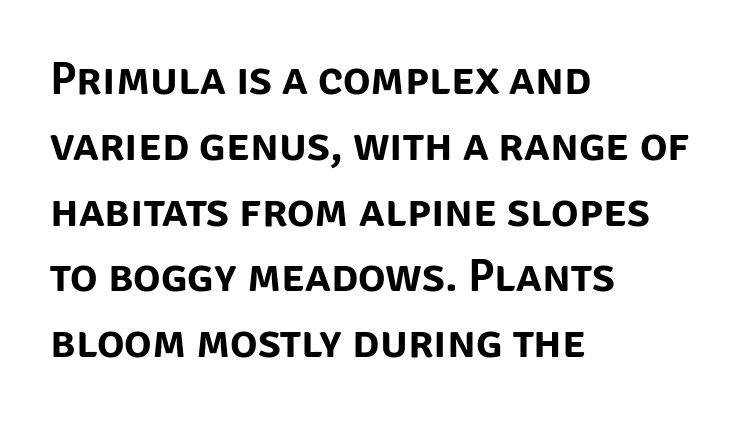
Q: Is the text italic (slanted)? A: No, it is upright.
Q: Is the typeface a serif or a sans-serif typeface? A: Sans-serif.
Q: Is the text underlined? A: No.
Q: How is the paragraph aligned? A: Left-aligned.
Q: Is the spacing between letters normal or unusually wide? A: Normal.
Q: Is the spacing between lines tight, normal or loose? A: Normal.
Q: Width (condensed, normal, or wide)? A: Normal.
Q: Stroke contrast? A: Low.
Q: x-height? A: Large.
Q: Monospaced? A: No.
